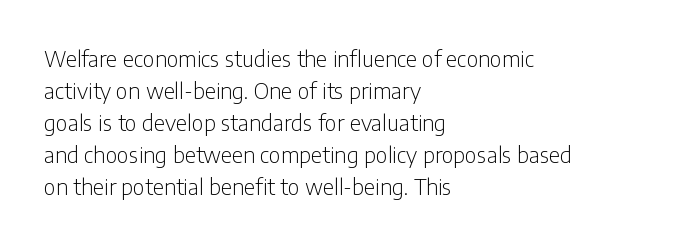
This sample uses an upright cut, with every glyph sitting square on the baseline. Check the space under the baseline: it is left empty. These lines are set flush left with a ragged right edge. Weight: not bold — regular or lighter.
